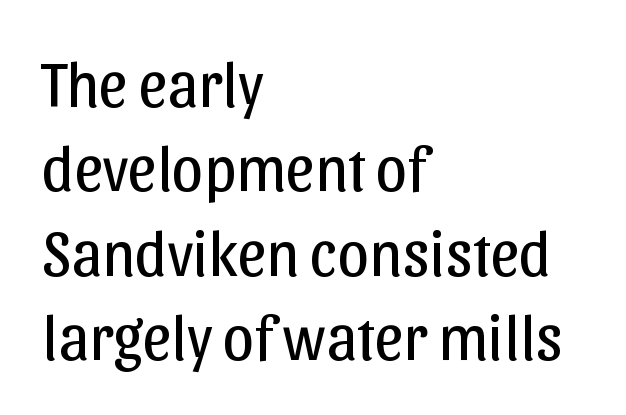
{"serif": "no", "italic": "no", "bold": "no", "weight": "regular", "width": "normal", "stroke_contrast": "low", "x_height": "medium", "monospaced": "no", "underline": "no", "align": "left", "line_spacing": "normal", "line_spacing_ratio": 1.34, "letter_spacing": "normal", "letter_spacing_em": 0.0, "glyph_px": 63}
